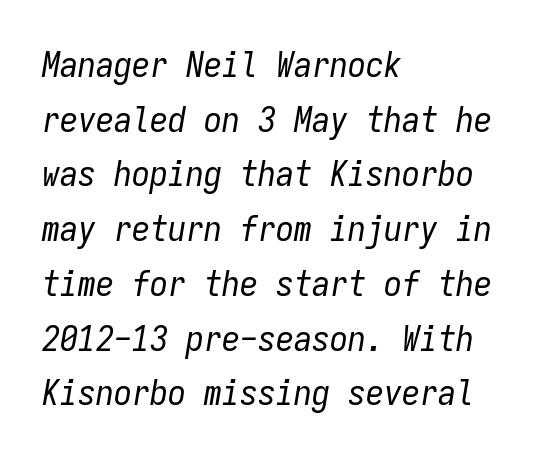
The image shows 36 px regular-weight, condensed type, italic (leaning right), monospaced; set left-aligned, normal line spacing (1.52x), normal letter spacing, not underlined; low stroke contrast and a medium x-height.
